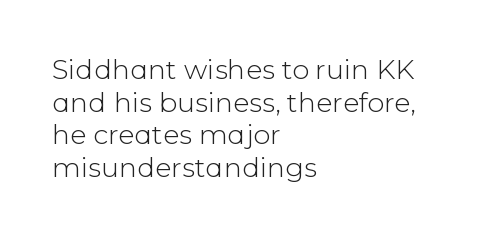
Q: Is the text bold? A: No.
Q: Is the text italic (slanted)? A: No, it is upright.
Q: Is the text underlined? A: No.
Q: How is the paragraph aligned? A: Left-aligned.
Q: Is the spacing between letters normal or unusually wide? A: Normal.
